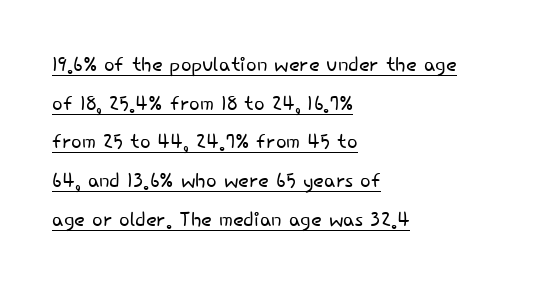
{"serif": "no", "italic": "no", "bold": "no", "weight": "light", "width": "normal", "stroke_contrast": "low", "x_height": "small", "monospaced": "no", "underline": "yes", "align": "left", "line_spacing": "normal", "line_spacing_ratio": 1.38, "letter_spacing": "normal", "letter_spacing_em": 0.0, "glyph_px": 28}
